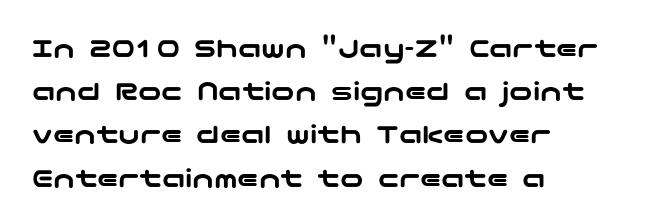
Spacing between characters is what you'd get straight out of the box. How would I describe the line gaps? Plain and ordinary. Bare-footed words on every line. Examine the stroke ends and you'll find no serifs. Posture: upright roman. Alignment: flush left.
